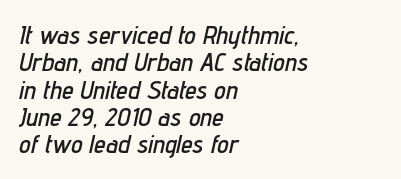
The image shows 26 px text type, italic (leaning right); set left-aligned, tight line spacing (1.05x), normal letter spacing, not underlined.
